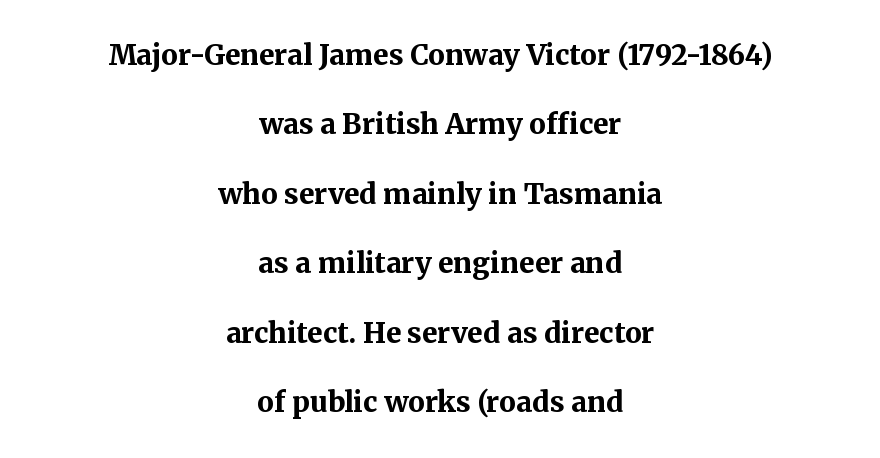
Q: Is the text bold? A: Yes.
Q: Is the text italic (slanted)? A: No, it is upright.
Q: Is the typeface a serif or a sans-serif typeface? A: Serif.
Q: Is the text underlined? A: No.
Q: How is the paragraph aligned? A: Centered.
Q: Is the spacing between letters normal or unusually wide? A: Normal.
Q: Is the spacing between lines tight, normal or loose? A: Loose.
Q: Width (condensed, normal, or wide)? A: Normal.
Q: Stroke contrast? A: Medium.
Q: x-height? A: Medium.
Q: Monospaced? A: No.
